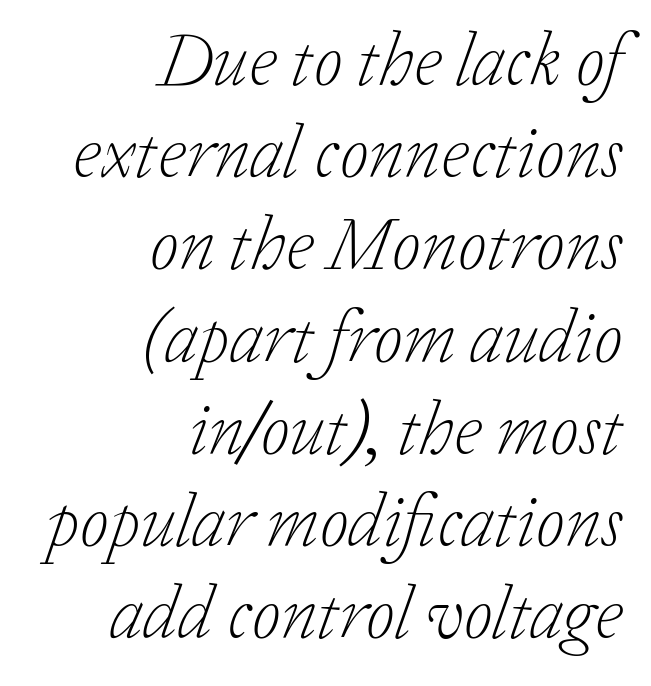
{"serif": "yes", "italic": "yes", "lean": "right", "slant_degrees": 20, "bold": "no", "weight": "light", "width": "normal", "stroke_contrast": "low", "x_height": "medium", "monospaced": "no", "underline": "no", "align": "right", "line_spacing_ratio": 1.23, "letter_spacing": "normal", "letter_spacing_em": 0.0, "glyph_px": 75}
